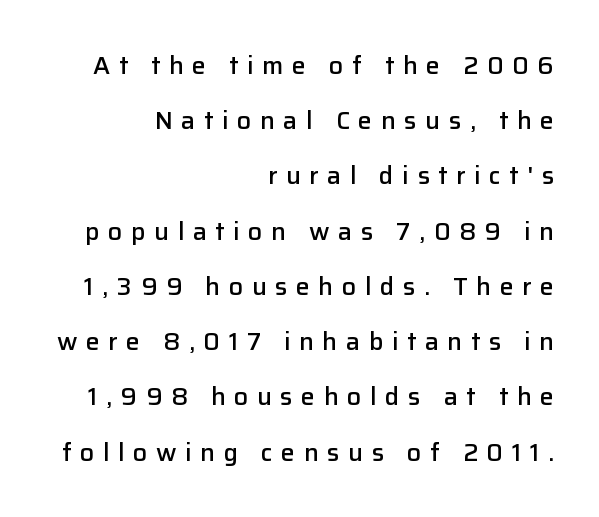
Q: Is the text bold? A: Semi-bold.
Q: Is the text italic (slanted)? A: No, it is upright.
Q: Is the text underlined? A: No.
Q: How is the paragraph aligned? A: Right-aligned.
Q: Is the spacing between letters normal or unusually wide? A: Unusually wide.
Q: Is the spacing between lines tight, normal or loose? A: Loose.
